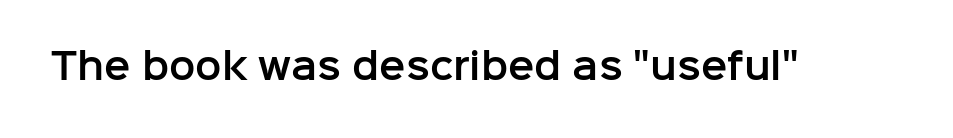
The image shows 35 px sans-serif type, upright; set normal letter spacing, not underlined; low stroke contrast and a medium x-height.
